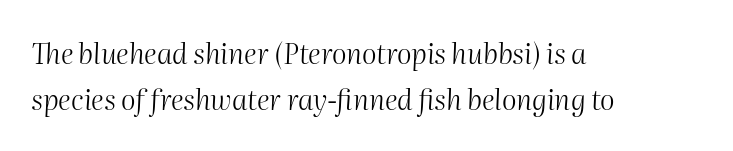
The image shows 28 px light type, italic (leaning right); set left-aligned, normal line spacing (1.65x), normal letter spacing, not underlined; medium stroke contrast and a medium x-height.
